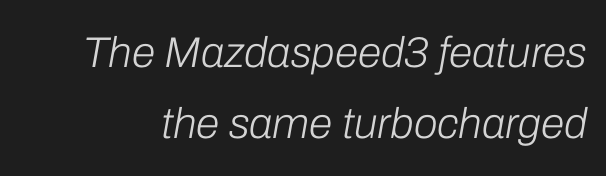
{"italic": "yes", "lean": "right", "slant_degrees": 10, "bold": "no", "weight": "light", "width": "normal", "stroke_contrast": "low", "x_height": "medium", "monospaced": "no", "underline": "no", "line_spacing": "normal", "line_spacing_ratio": 1.66, "letter_spacing": "normal", "letter_spacing_em": 0.0, "glyph_px": 43}
